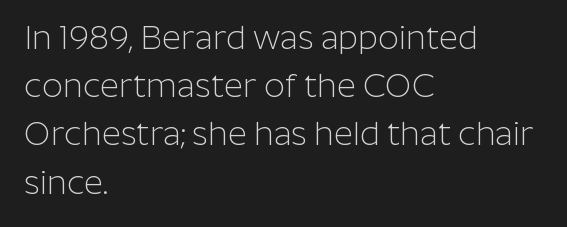
{"serif": "no", "italic": "no", "bold": "no", "weight": "light", "width": "normal", "stroke_contrast": "low", "x_height": "medium", "monospaced": "no", "underline": "no", "align": "left", "line_spacing": "normal", "line_spacing_ratio": 1.46, "letter_spacing": "normal", "letter_spacing_em": 0.0, "glyph_px": 33}
